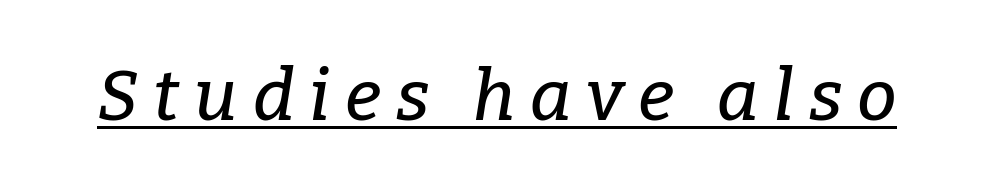
{"serif": "yes", "italic": "yes", "lean": "right", "slant_degrees": 9, "width": "normal", "stroke_contrast": "low", "x_height": "medium", "monospaced": "no", "underline": "yes", "letter_spacing": "wide", "letter_spacing_em": 0.21, "glyph_px": 71}
